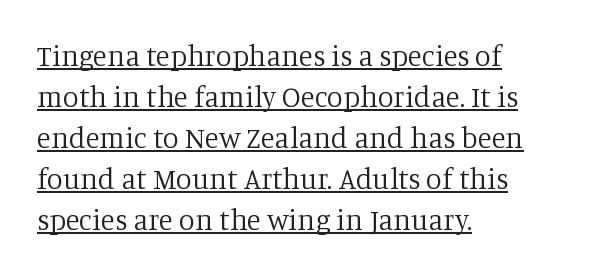
The ragged edge is on the right, which tells us the setting is flush left. Each stroke keeps to a modest, everyday thickness or less. Here the glyphs are tracked normally, forming tight word shapes. When letters stand straight like this, we call the style roman or upright.
